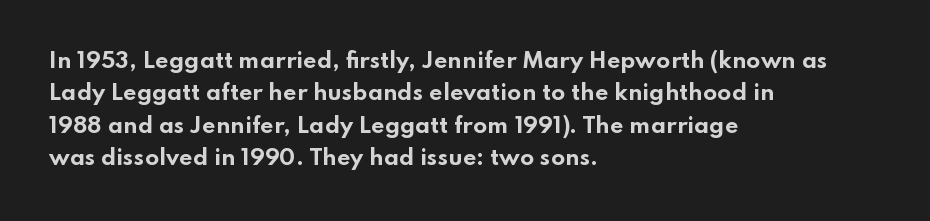
Q: Is the text bold? A: Yes.
Q: Is the text italic (slanted)? A: No, it is upright.
Q: Is the text underlined? A: No.
Q: How is the paragraph aligned? A: Left-aligned.
Q: Is the spacing between letters normal or unusually wide? A: Normal.
Q: Is the spacing between lines tight, normal or loose? A: Normal.
